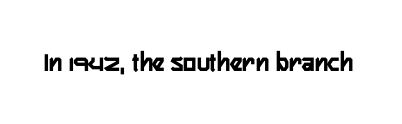
Q: Is the text italic (slanted)? A: No, it is upright.
Q: Is the typeface a serif or a sans-serif typeface? A: Sans-serif.
Q: Is the text underlined? A: No.
Q: Is the spacing between letters normal or unusually wide? A: Normal.
Q: Width (condensed, normal, or wide)? A: Condensed.
Q: Stroke contrast? A: Low.
Q: x-height? A: Medium.
Q: Monospaced? A: No.
